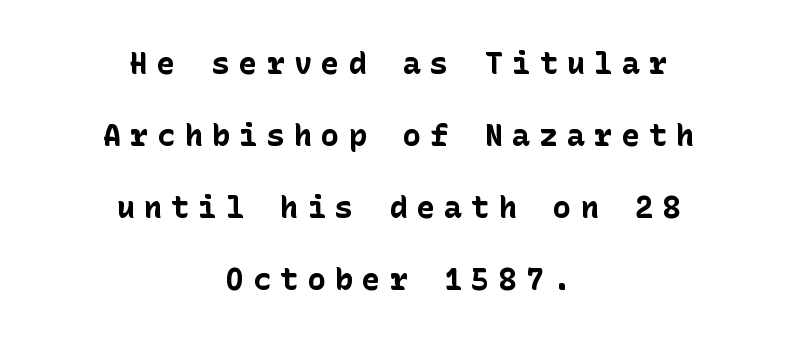
Q: Is the text bold? A: Yes.
Q: Is the text italic (slanted)? A: No, it is upright.
Q: Is the typeface a serif or a sans-serif typeface? A: Sans-serif.
Q: Is the text underlined? A: No.
Q: How is the paragraph aligned? A: Centered.
Q: Is the spacing between letters normal or unusually wide? A: Unusually wide.
Q: Is the spacing between lines tight, normal or loose? A: Loose.
Q: Width (condensed, normal, or wide)? A: Normal.
Q: Stroke contrast? A: Low.
Q: x-height? A: Medium.
